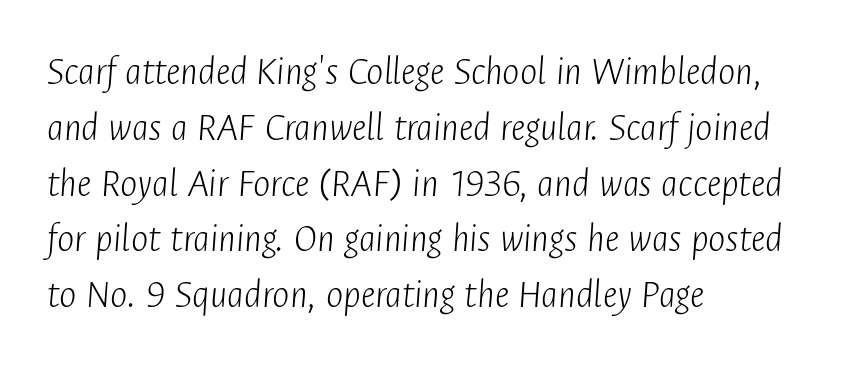
{"italic": "yes", "lean": "right", "slant_degrees": 4, "bold": "no", "weight": "light", "width": "condensed", "stroke_contrast": "low", "x_height": "medium", "monospaced": "no", "underline": "no", "align": "left", "line_spacing": "normal", "line_spacing_ratio": 1.36, "letter_spacing": "normal", "letter_spacing_em": 0.0, "glyph_px": 41}
